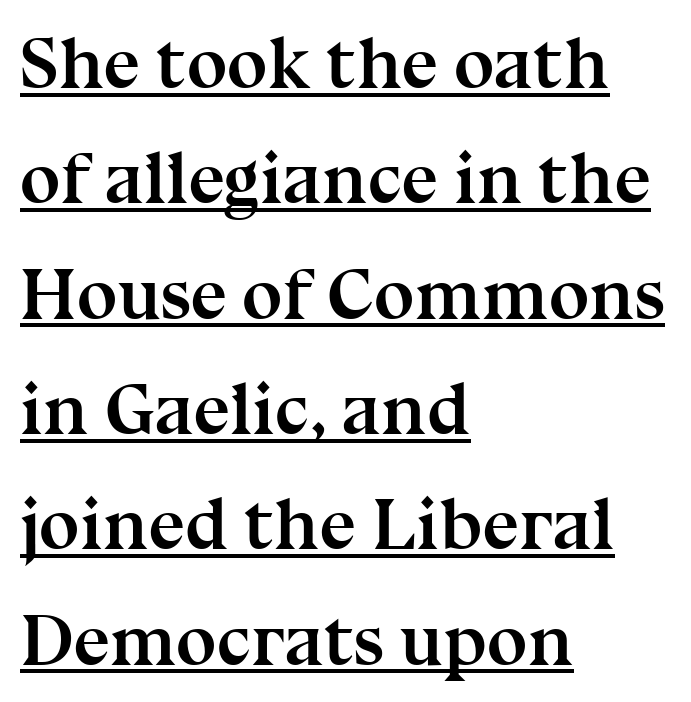
You can see a thin bar hugging the bottom of the glyphs. Typographically, this falls in the serif category. The type is set solid horizontally, with unmodified tracking. Reading down the column, the eye jumps a familiar distance to each next line. Stroke thickness is high; the sample reads as a true bold. Ordinary non-slanted type is in use.
